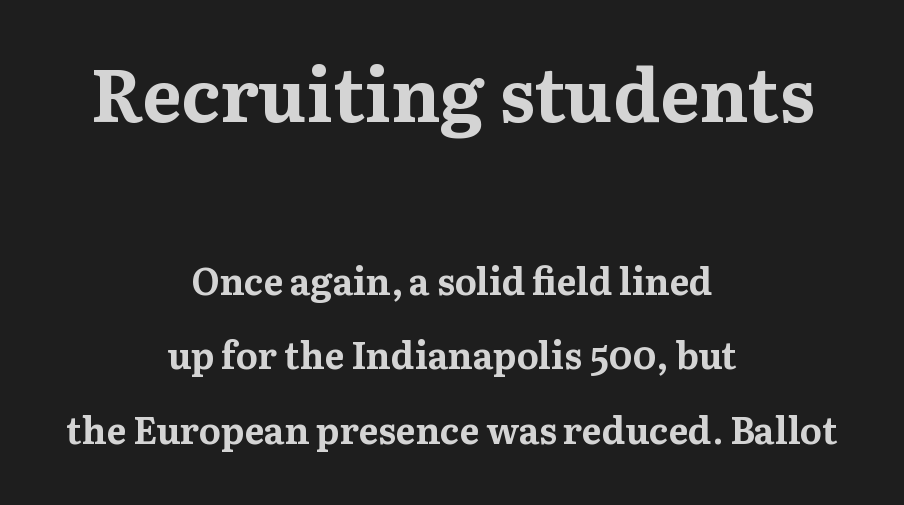
Does the copy run flush right? No — it is centered line by line. The characters display serif detailing at their extremities. The type sits square on the baseline with zero lean. Leading is clearly above the norm, producing a sparse column. Honestly, there is no underline to notice here at all.
